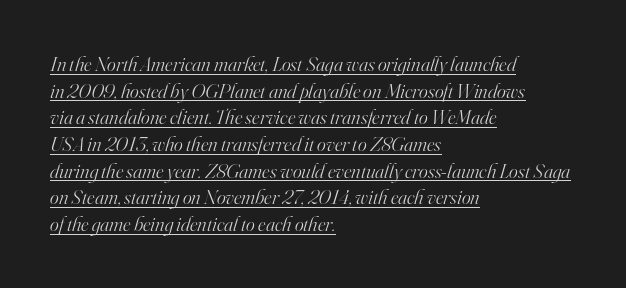
Q: Is the text bold? A: No.
Q: Is the text italic (slanted)? A: Yes, it leans right by about 16 degrees.
Q: Is the text underlined? A: Yes.
Q: How is the paragraph aligned? A: Left-aligned.
Q: Is the spacing between letters normal or unusually wide? A: Normal.
Q: Is the spacing between lines tight, normal or loose? A: Normal.
